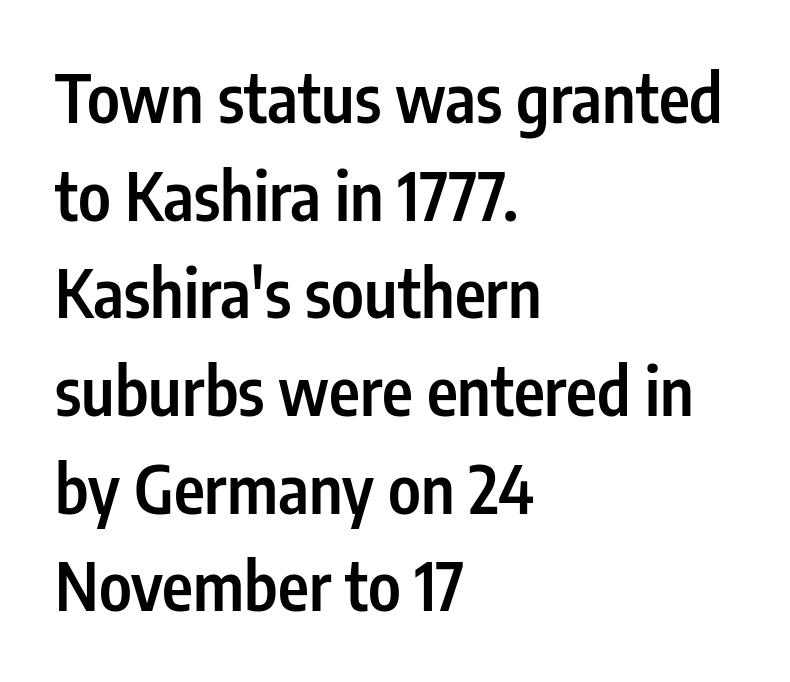
The image shows 66 px semibold, condensed sans-serif type, upright; set left-aligned, normal line spacing (1.48x), normal letter spacing, not underlined; low stroke contrast and a medium x-height.
